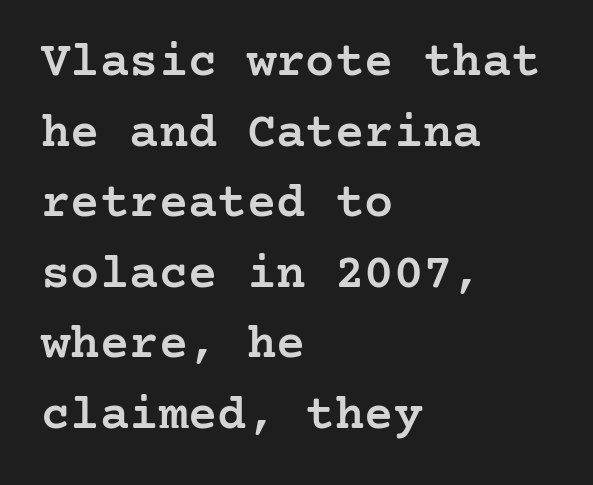
Q: Is the text bold? A: Semi-bold.
Q: Is the text italic (slanted)? A: No, it is upright.
Q: Is the typeface a serif or a sans-serif typeface? A: Serif.
Q: Is the text underlined? A: No.
Q: How is the paragraph aligned? A: Left-aligned.
Q: Is the spacing between letters normal or unusually wide? A: Normal.
Q: Is the spacing between lines tight, normal or loose? A: Normal.
Q: Width (condensed, normal, or wide)? A: Normal.
Q: Stroke contrast? A: Low.
Q: x-height? A: Medium.
